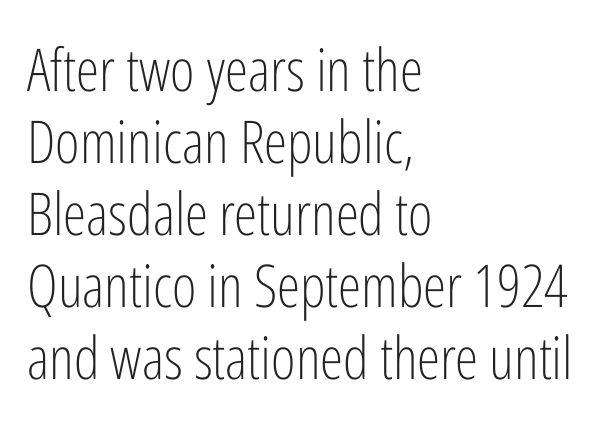
The image shows 59 px light, condensed sans-serif type, upright; set left-aligned, line spacing 1.22x, normal letter spacing, not underlined; low stroke contrast and a medium x-height.
